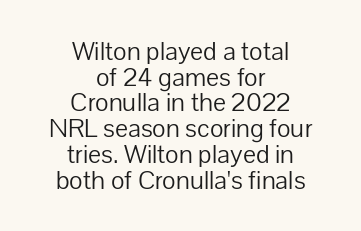
The image shows 26 px text type, upright; set centered, tight line spacing (0.99x), normal letter spacing, not underlined.
